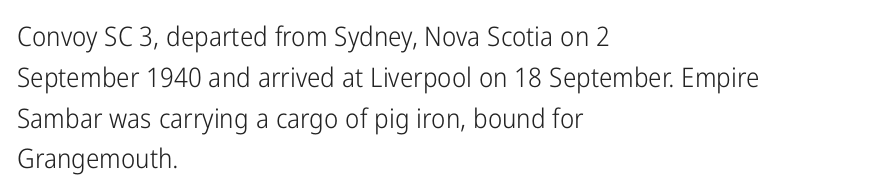
The passage shown stacks its lines at a standard gap. Plain, unruled lines of type. Summary of weight: not heavy and not bold. The rendering keeps characters at their native spacing. Notice how the stems are strictly vertical — no italics here.
